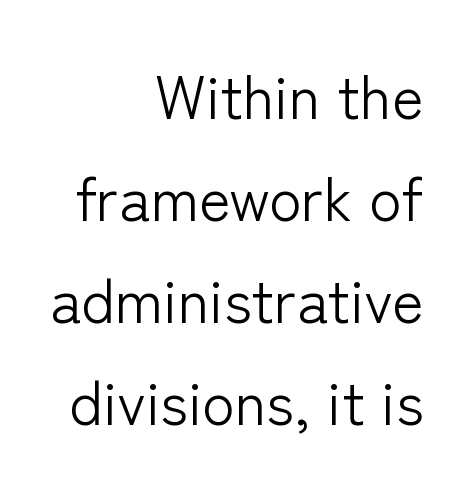
{"serif": "no", "italic": "no", "bold": "no", "weight": "light", "width": "normal", "stroke_contrast": "low", "x_height": "medium", "monospaced": "no", "underline": "no", "align": "right", "line_spacing": "normal", "line_spacing_ratio": 1.7, "letter_spacing": "normal", "letter_spacing_em": 0.0, "glyph_px": 60}
